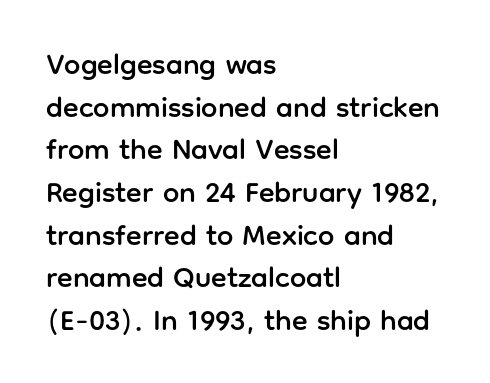
{"serif": "no", "italic": "no", "width": "normal", "stroke_contrast": "low", "x_height": "medium", "monospaced": "no", "underline": "no", "align": "left", "line_spacing": "normal", "line_spacing_ratio": 1.47, "letter_spacing": "normal", "letter_spacing_em": 0.0, "glyph_px": 29}
